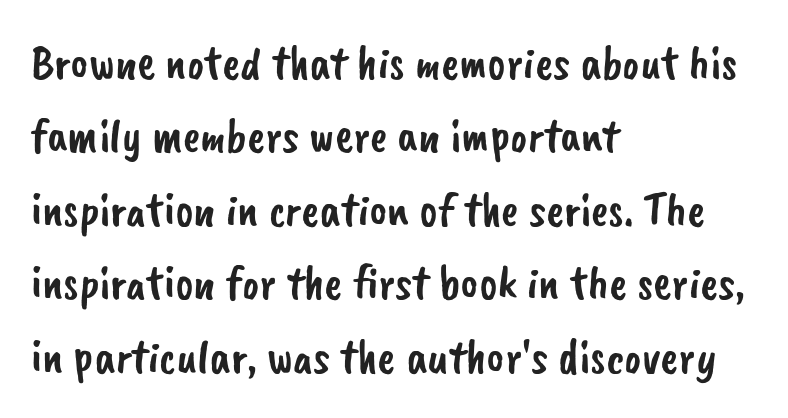
Q: Is the typeface a serif or a sans-serif typeface? A: Sans-serif.
Q: Is the text underlined? A: No.
Q: How is the paragraph aligned? A: Left-aligned.
Q: Is the spacing between letters normal or unusually wide? A: Normal.
Q: Is the spacing between lines tight, normal or loose? A: Normal.
Q: Width (condensed, normal, or wide)? A: Normal.
Q: Stroke contrast? A: Low.
Q: x-height? A: Small.
Q: Monospaced? A: No.
